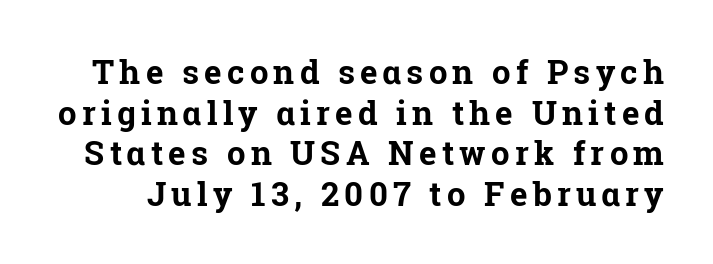
{"serif": "yes", "italic": "no", "bold": "yes", "weight": "bold", "width": "normal", "stroke_contrast": "low", "x_height": "medium", "monospaced": "no", "underline": "no", "line_spacing_ratio": 1.23, "glyph_px": 33}
